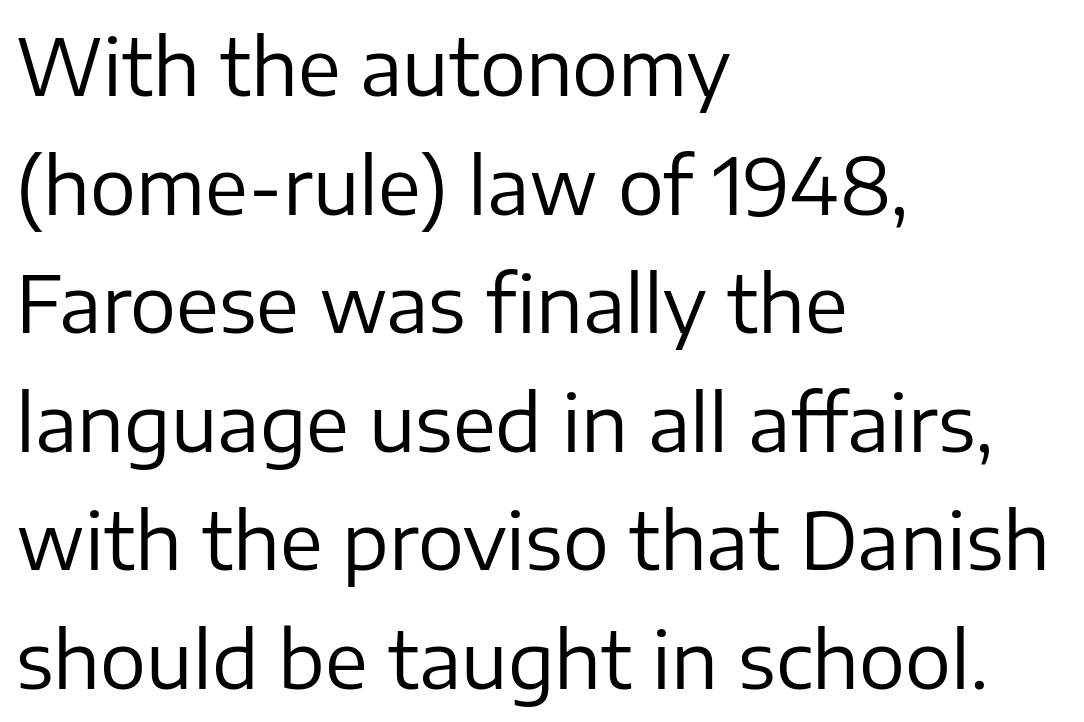
The image shows 77 px regular-weight sans-serif type, upright; set left-aligned, normal line spacing (1.54x), normal letter spacing, not underlined; low stroke contrast and a medium x-height.
